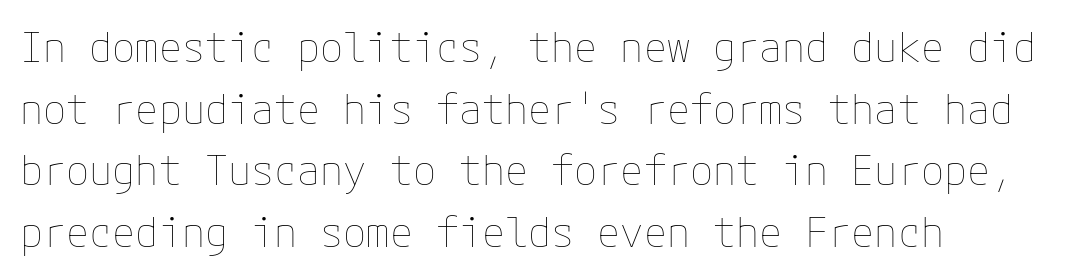
The image shows 42 px thin type, upright; set left-aligned, normal line spacing (1.47x), normal letter spacing, not underlined; low stroke contrast and a medium x-height.
